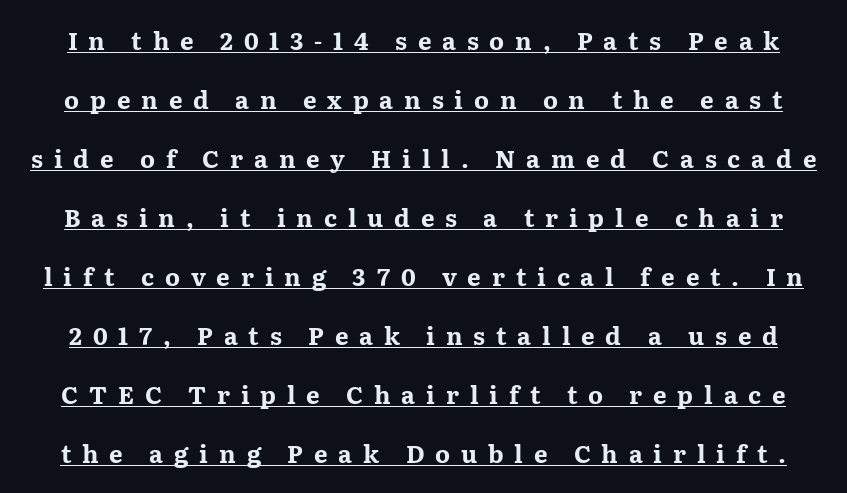
{"italic": "no", "bold": "yes", "underline": "yes", "line_spacing": "loose", "line_spacing_ratio": 2.46, "letter_spacing": "wide", "letter_spacing_em": 0.45, "glyph_px": 24}
